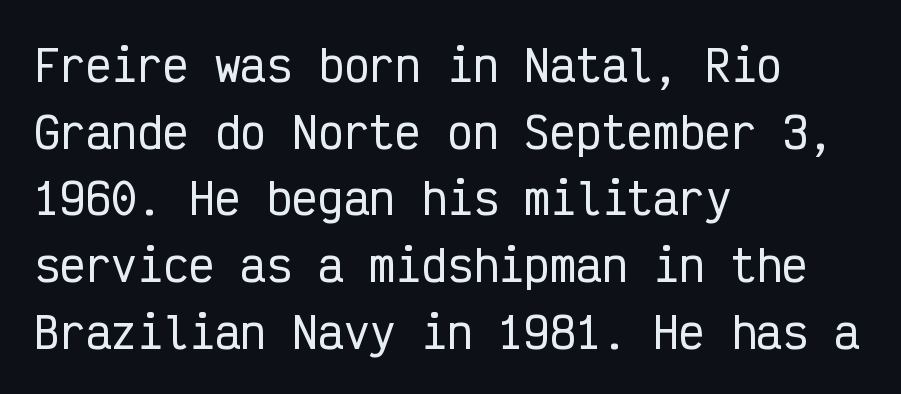
In terms of letterspacing, this is plain default setting. Left-aligned paragraph, ragged on the right. This sample uses a sans-serif face. The foot of each line stays bare and open. Every stem runs plumb, perpendicular to the baseline. Reading down the column, the eye jumps a familiar distance to each next line.
